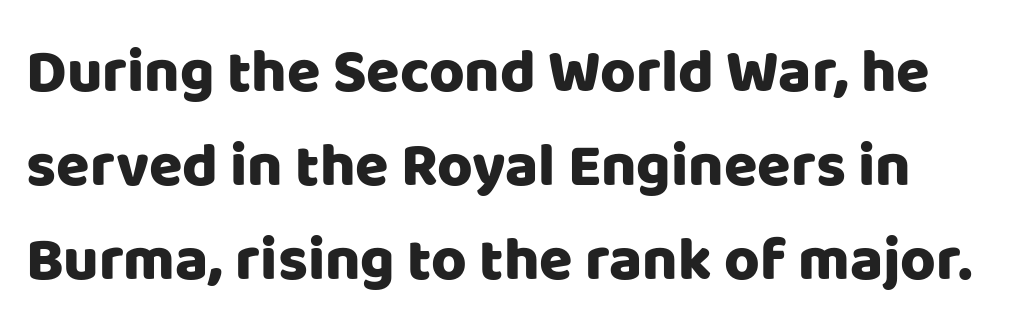
Q: Is the text italic (slanted)? A: No, it is upright.
Q: Is the typeface a serif or a sans-serif typeface? A: Sans-serif.
Q: Is the text underlined? A: No.
Q: Is the spacing between letters normal or unusually wide? A: Normal.
Q: Is the spacing between lines tight, normal or loose? A: Normal.
Q: Width (condensed, normal, or wide)? A: Normal.
Q: Stroke contrast? A: Low.
Q: x-height? A: Large.
Q: Monospaced? A: No.
